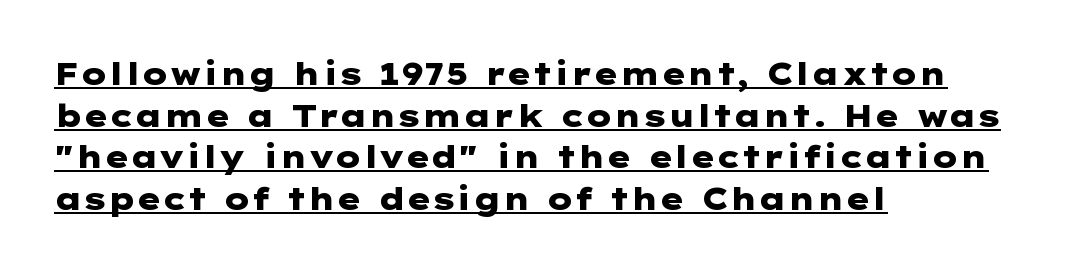
{"serif": "no", "italic": "no", "bold": "yes", "weight": "heavy", "width": "wide", "stroke_contrast": "low", "x_height": "medium", "underline": "yes", "align": "left", "line_spacing": "normal", "line_spacing_ratio": 1.34, "letter_spacing": "normal", "letter_spacing_em": 0.0, "glyph_px": 31}
